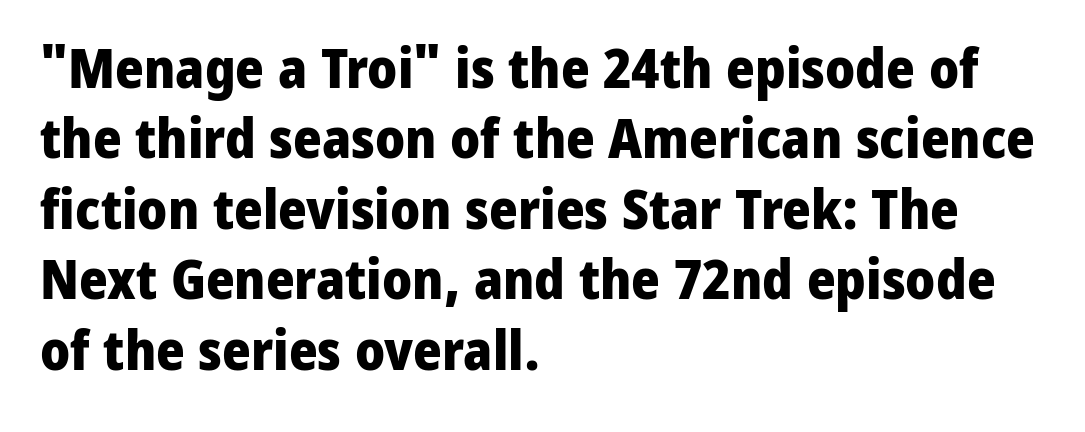
Q: Is the text bold? A: Yes.
Q: Is the text italic (slanted)? A: No, it is upright.
Q: Is the typeface a serif or a sans-serif typeface? A: Sans-serif.
Q: Is the text underlined? A: No.
Q: How is the paragraph aligned? A: Left-aligned.
Q: Is the spacing between letters normal or unusually wide? A: Normal.
Q: Is the spacing between lines tight, normal or loose? A: Normal.
Q: Width (condensed, normal, or wide)? A: Normal.
Q: Stroke contrast? A: Low.
Q: x-height? A: Medium.
Q: Monospaced? A: No.
